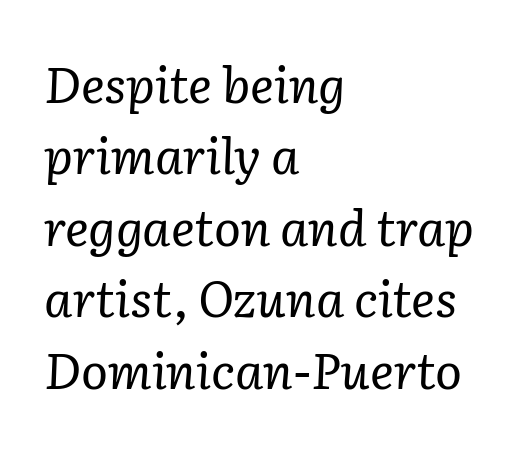
{"serif": "yes", "italic": "yes", "lean": "right", "slant_degrees": 2, "bold": "no", "weight": "regular", "width": "normal", "stroke_contrast": "low", "x_height": "medium", "monospaced": "no", "underline": "no", "align": "left", "line_spacing": "normal", "line_spacing_ratio": 1.43, "letter_spacing": "normal", "letter_spacing_em": 0.0, "glyph_px": 50}
